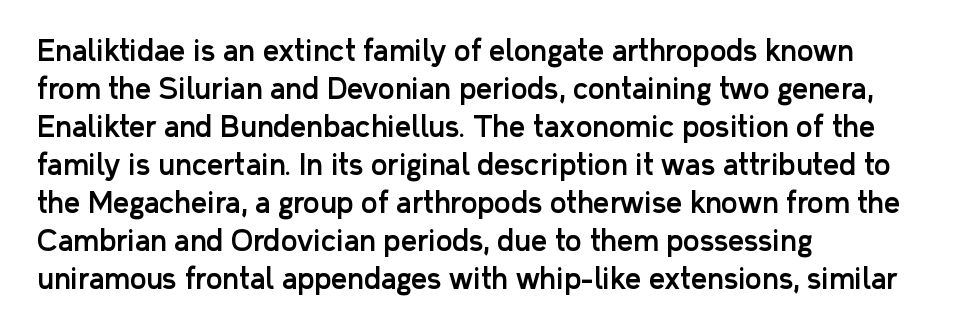
The space beneath each line is pristine and unruled. This rendering employs a face without finishing strokes, i.e., a sans-serif. Every row of glyphs begins at an identical x-position on the left. The face used here is proportionally spaced, like ordinary book or web type.
